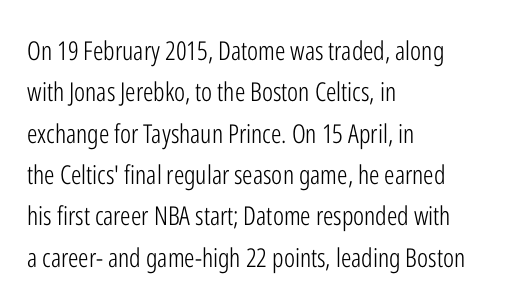
{"italic": "no", "bold": "no", "underline": "no", "align": "left", "line_spacing": "normal", "line_spacing_ratio": 1.59, "letter_spacing": "normal", "letter_spacing_em": 0.0, "glyph_px": 26}
